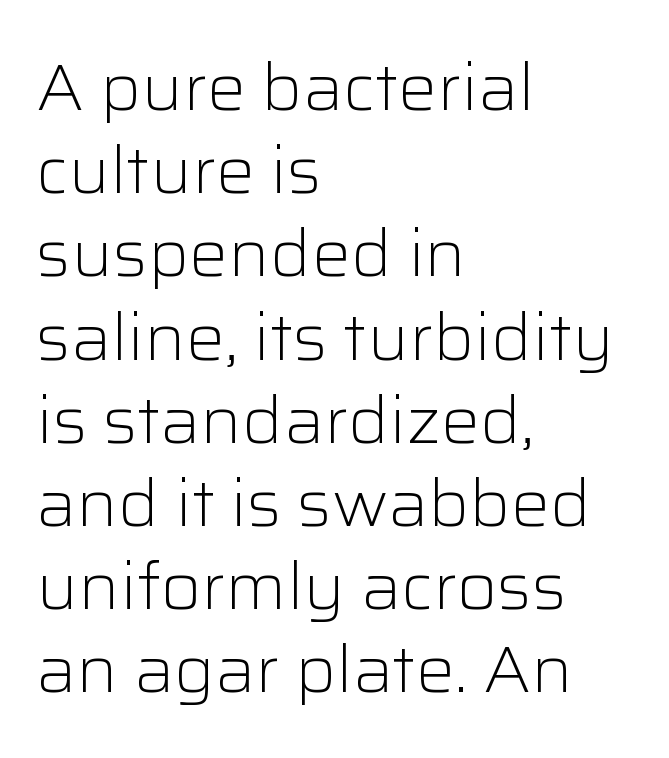
Q: Is the text bold? A: No.
Q: Is the text italic (slanted)? A: No, it is upright.
Q: Is the typeface a serif or a sans-serif typeface? A: Sans-serif.
Q: Is the text underlined? A: No.
Q: How is the paragraph aligned? A: Left-aligned.
Q: Is the spacing between letters normal or unusually wide? A: Normal.
Q: Is the spacing between lines tight, normal or loose? A: Normal.
Q: Width (condensed, normal, or wide)? A: Normal.
Q: Stroke contrast? A: Low.
Q: x-height? A: Medium.
Q: Monospaced? A: No.
